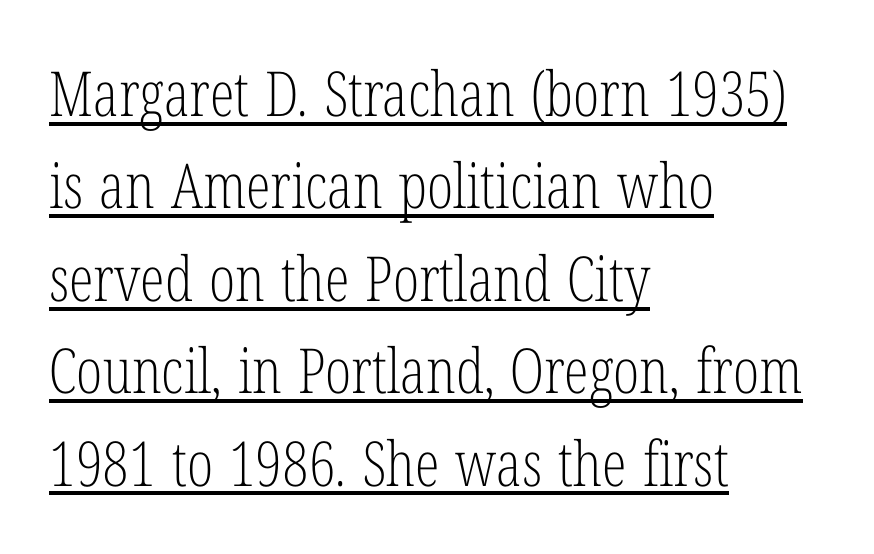
Q: Is the text bold? A: No.
Q: Is the text italic (slanted)? A: No, it is upright.
Q: Is the typeface a serif or a sans-serif typeface? A: Serif.
Q: Is the text underlined? A: Yes.
Q: How is the paragraph aligned? A: Left-aligned.
Q: Is the spacing between letters normal or unusually wide? A: Normal.
Q: Is the spacing between lines tight, normal or loose? A: Normal.
Q: Width (condensed, normal, or wide)? A: Condensed.
Q: Stroke contrast? A: Low.
Q: x-height? A: Medium.
Q: Monospaced? A: No.
